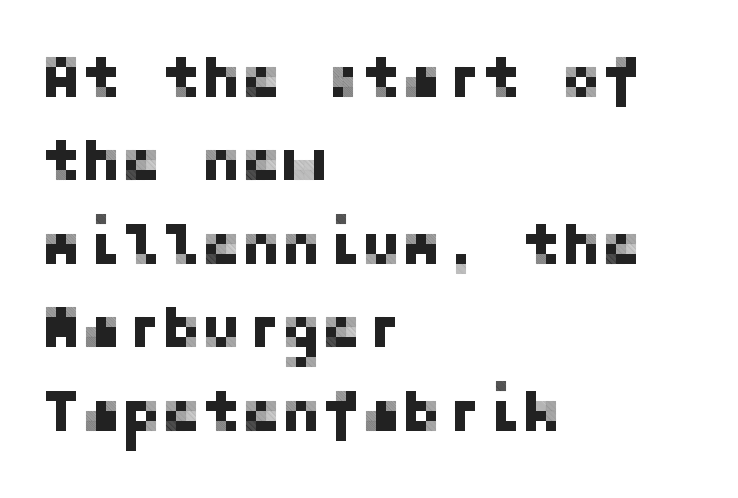
Q: Is the text italic (slanted)? A: No, it is upright.
Q: Is the typeface a serif or a sans-serif typeface? A: Sans-serif.
Q: Is the text underlined? A: No.
Q: How is the paragraph aligned? A: Left-aligned.
Q: Is the spacing between letters normal or unusually wide? A: Normal.
Q: Is the spacing between lines tight, normal or loose? A: Normal.
Q: Width (condensed, normal, or wide)? A: Normal.
Q: Stroke contrast? A: Low.
Q: x-height? A: Medium.
